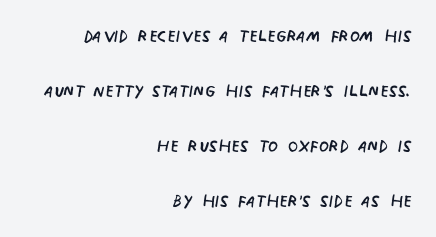
{"bold": "no", "underline": "no", "align": "right", "line_spacing": "loose", "line_spacing_ratio": 2.39, "letter_spacing": "normal", "letter_spacing_em": 0.0, "glyph_px": 23}
